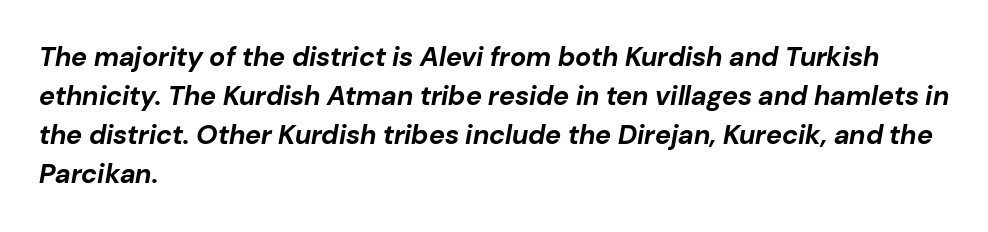
Does the weight exceed regular? Yes, all the way to bold. Honestly, the letter spacing is just normal — you wouldn't notice it. The whole block is typeset with a tilt. One glance says typical: line gaps are just what's usual.
